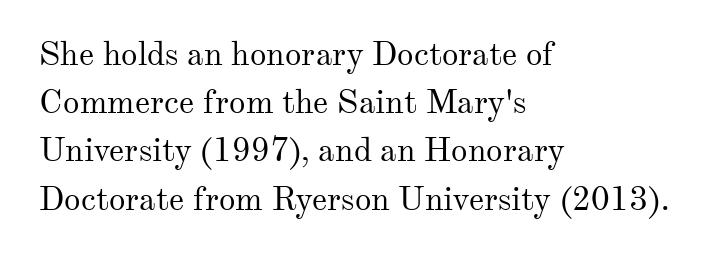
Compared with typical paragraphs, the rows here are spaced about the same. The face used here is rendered with its standard letterfit. Check where the strokes stop: tiny serifs finish them off. Left-aligned paragraph, ragged on the right. The characters are drawn with everyday or finer stroke widths. Do the characters align in a grid? No, the font is proportional.
